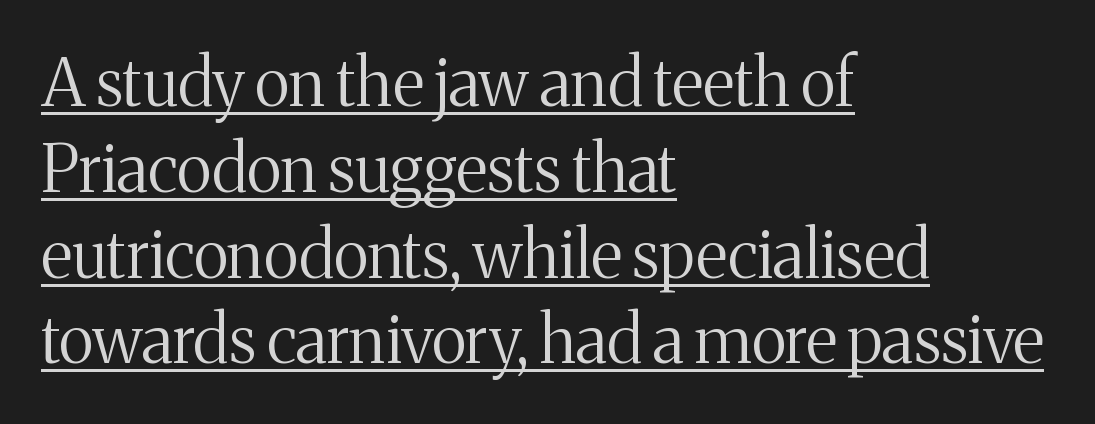
Q: Is the text bold? A: No.
Q: Is the text italic (slanted)? A: No, it is upright.
Q: Is the typeface a serif or a sans-serif typeface? A: Serif.
Q: Is the text underlined? A: Yes.
Q: How is the paragraph aligned? A: Left-aligned.
Q: Is the spacing between letters normal or unusually wide? A: Normal.
Q: Is the spacing between lines tight, normal or loose? A: Normal.
Q: Width (condensed, normal, or wide)? A: Normal.
Q: Stroke contrast? A: Medium.
Q: x-height? A: Medium.
Q: Monospaced? A: No.
